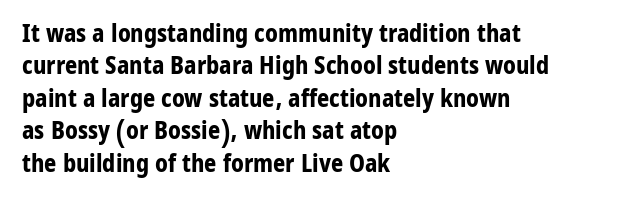
The image shows 24 px bold type, upright; set left-aligned, normal line spacing (1.35x), normal letter spacing, not underlined.
